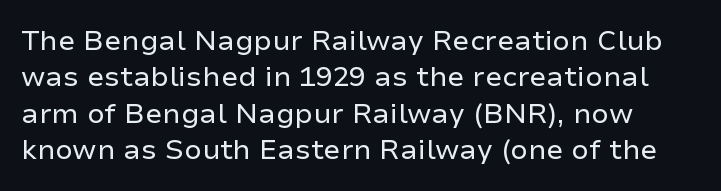
Q: Is the text bold? A: No.
Q: Is the text italic (slanted)? A: No, it is upright.
Q: Is the typeface a serif or a sans-serif typeface? A: Sans-serif.
Q: Is the text underlined? A: No.
Q: Is the spacing between letters normal or unusually wide? A: Normal.
Q: Is the spacing between lines tight, normal or loose? A: Normal.
Q: Width (condensed, normal, or wide)? A: Normal.
Q: Stroke contrast? A: Low.
Q: x-height? A: Medium.
Q: Monospaced? A: No.
